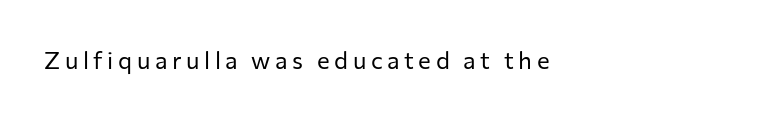
{"italic": "no", "bold": "no", "underline": "no", "glyph_px": 24}
